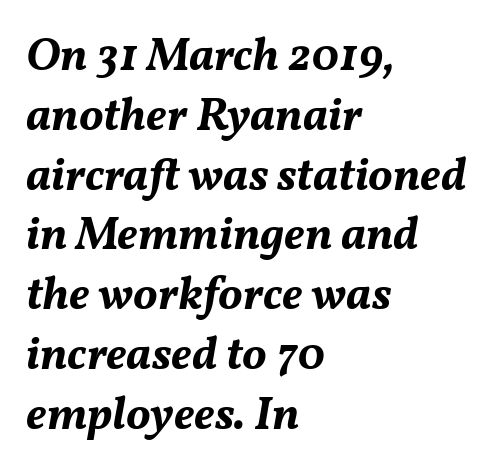
The text carries the slant typical of an italic or oblique font. The face used here is rendered with its standard letterfit. This is heavy type, rendered in bold. Teacher's note: observe the even left margin — that is flush-left alignment. The glyphs are unaccompanied by any horizontal stroke below them.
